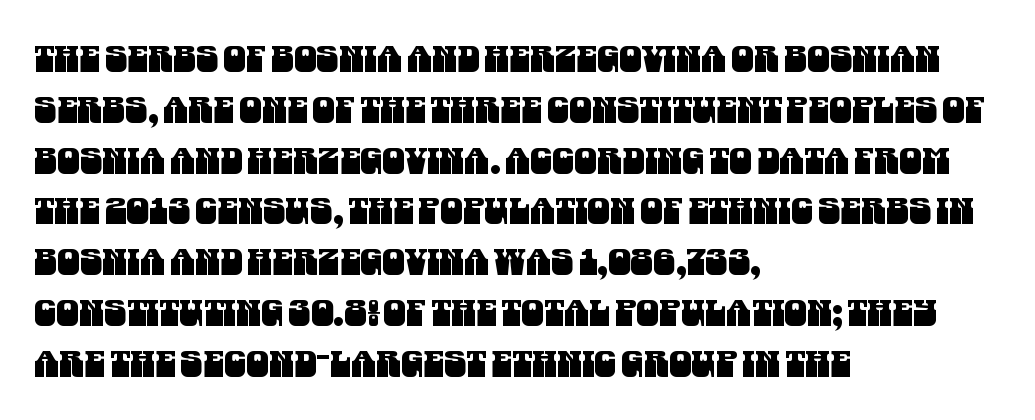
The rag falls on the right side of this text block. Nobody drew a line under any word here. A sans-serif font was chosen for this passage. Quick note: interline space is typical. Students, note that the glyphs here touch the page at normal intervals.
